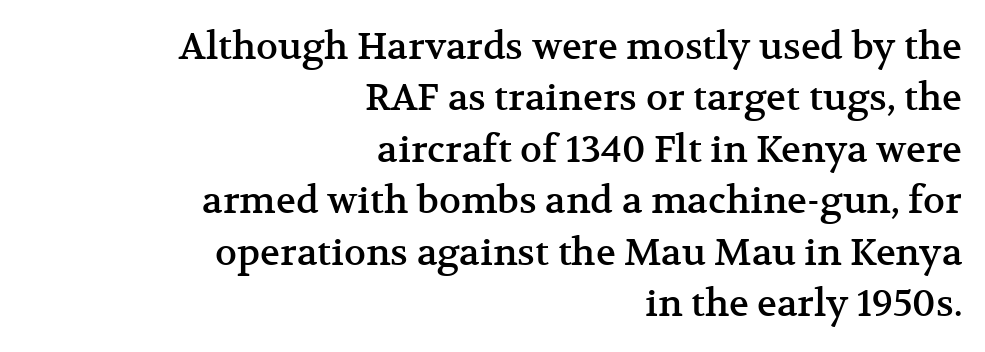
Q: Is the text italic (slanted)? A: No, it is upright.
Q: Is the typeface a serif or a sans-serif typeface? A: Serif.
Q: Is the text underlined? A: No.
Q: How is the paragraph aligned? A: Right-aligned.
Q: Is the spacing between letters normal or unusually wide? A: Normal.
Q: Is the spacing between lines tight, normal or loose? A: Normal.
Q: Width (condensed, normal, or wide)? A: Normal.
Q: Stroke contrast? A: Medium.
Q: x-height? A: Medium.
Q: Monospaced? A: No.
